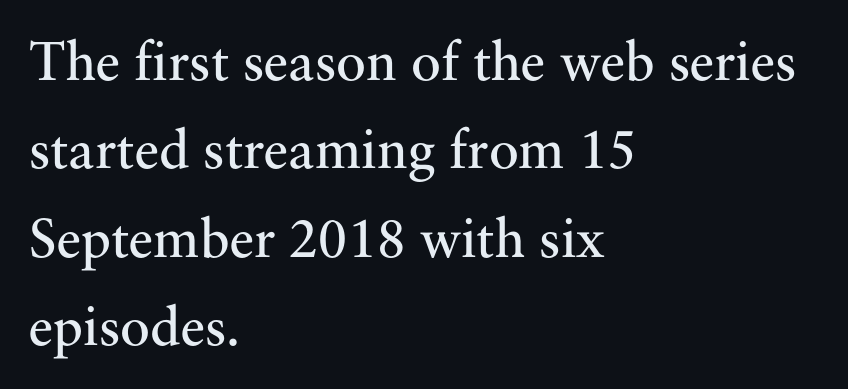
These lines are composed in type with serifs. The face used here is proportionally spaced, like ordinary book or web type. Interline gaps are of average width in this sample. The characters are drawn with everyday or finer stroke widths. These lines were composed using upright roman letters. The zone under the glyphs is completely vacant.
